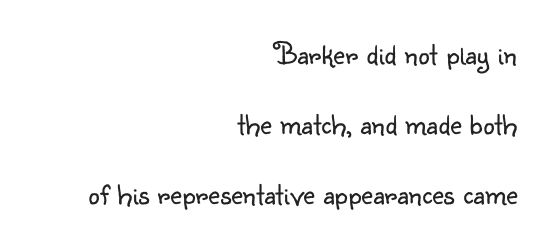
Q: Is the text bold? A: No.
Q: Is the text italic (slanted)? A: No, it is upright.
Q: Is the typeface a serif or a sans-serif typeface? A: Sans-serif.
Q: Is the text underlined? A: No.
Q: How is the paragraph aligned? A: Right-aligned.
Q: Is the spacing between letters normal or unusually wide? A: Normal.
Q: Is the spacing between lines tight, normal or loose? A: Loose.
Q: Width (condensed, normal, or wide)? A: Normal.
Q: Stroke contrast? A: Low.
Q: x-height? A: Small.
Q: Monospaced? A: No.
